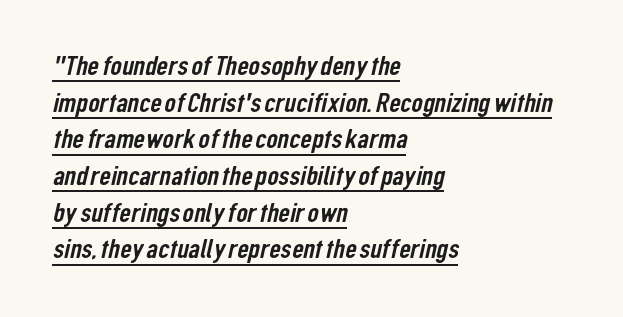
This sample carries an underscore along the baseline area. The lines sit at an ordinary, default distance from one another. The passage shown is typed in a proportional face where columns would drift. Line starts are locked; line ends wander.
